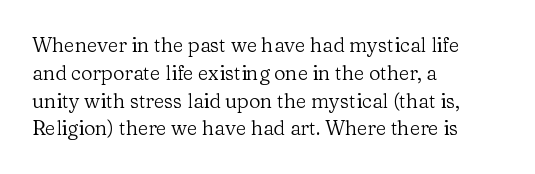
{"italic": "no", "bold": "no", "underline": "no", "align": "left", "line_spacing": "normal", "line_spacing_ratio": 1.39, "letter_spacing": "normal", "letter_spacing_em": 0.0, "glyph_px": 20}
